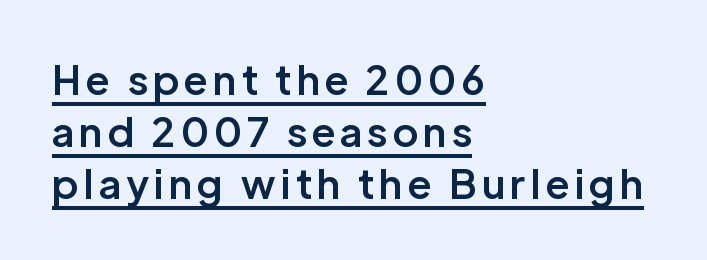
Set as a demibold, roughly 600 on the weight scale. You could not count columns in this text — the font is proportionally spaced. Successive baselines arrive at the customary interval. Style check: upright. One-word summary of the alignment: left. Notice how a bar underscores the lettering throughout.
